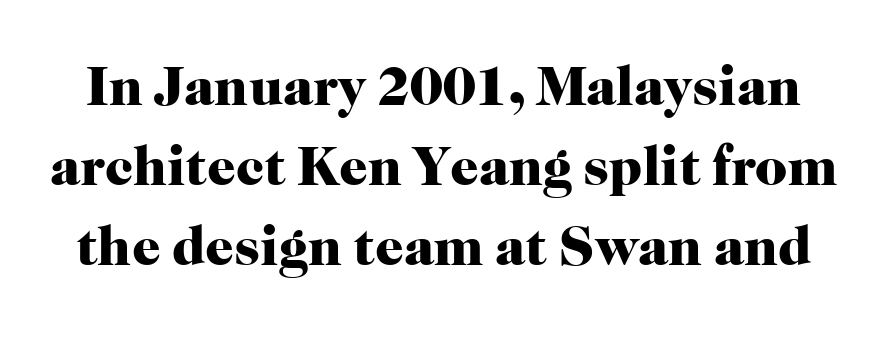
The image shows 56 px heavy serif type, upright; set normal line spacing (1.43x), normal letter spacing, not underlined; high stroke contrast and a medium x-height.
